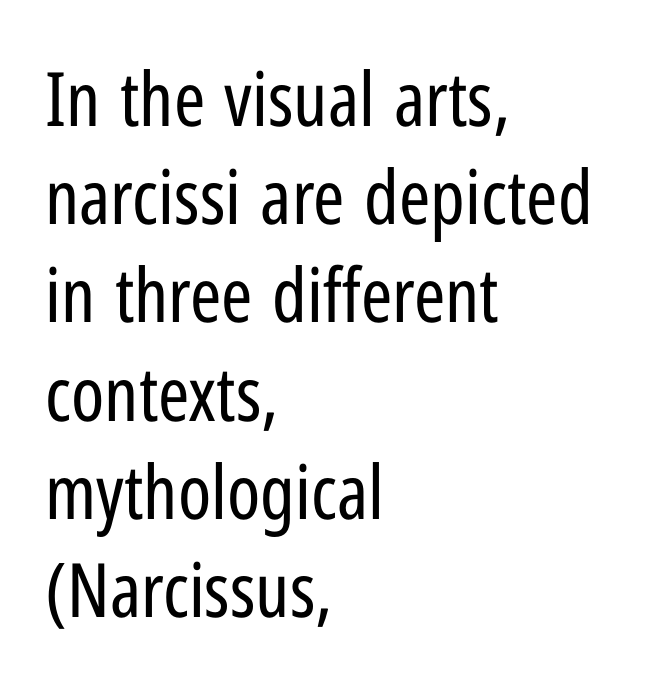
Q: Is the text bold? A: No.
Q: Is the text italic (slanted)? A: No, it is upright.
Q: Is the typeface a serif or a sans-serif typeface? A: Sans-serif.
Q: Is the text underlined? A: No.
Q: How is the paragraph aligned? A: Left-aligned.
Q: Is the spacing between letters normal or unusually wide? A: Normal.
Q: Is the spacing between lines tight, normal or loose? A: Normal.
Q: Width (condensed, normal, or wide)? A: Condensed.
Q: Stroke contrast? A: Low.
Q: x-height? A: Medium.
Q: Monospaced? A: No.
